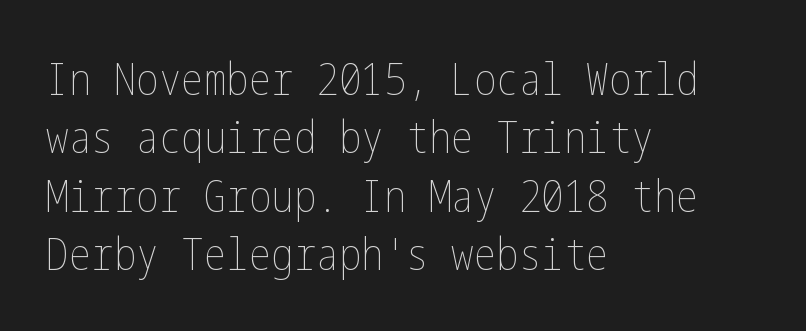
Q: Is the text bold? A: No.
Q: Is the text italic (slanted)? A: No, it is upright.
Q: Is the text underlined? A: No.
Q: How is the paragraph aligned? A: Left-aligned.
Q: Is the spacing between letters normal or unusually wide? A: Normal.
Q: Is the spacing between lines tight, normal or loose? A: Normal.
Q: Width (condensed, normal, or wide)? A: Condensed.
Q: Stroke contrast? A: Low.
Q: x-height? A: Medium.
